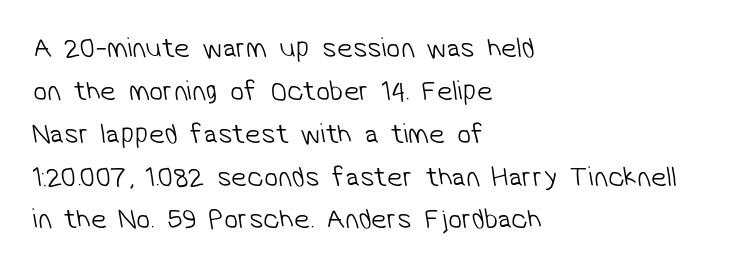
{"serif": "no", "bold": "no", "weight": "light", "width": "normal", "stroke_contrast": "low", "x_height": "medium", "monospaced": "no", "underline": "no", "align": "left", "line_spacing": "normal", "line_spacing_ratio": 1.53, "letter_spacing": "normal", "letter_spacing_em": 0.0, "glyph_px": 28}
